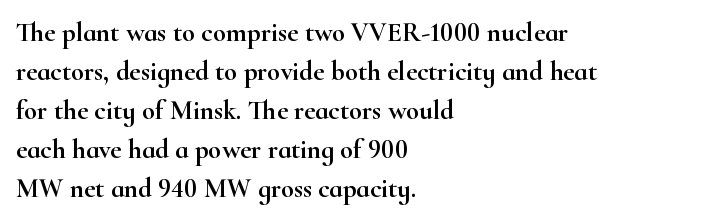
The image shows 27 px text type, upright; set left-aligned, normal line spacing (1.44x), normal letter spacing, not underlined.
